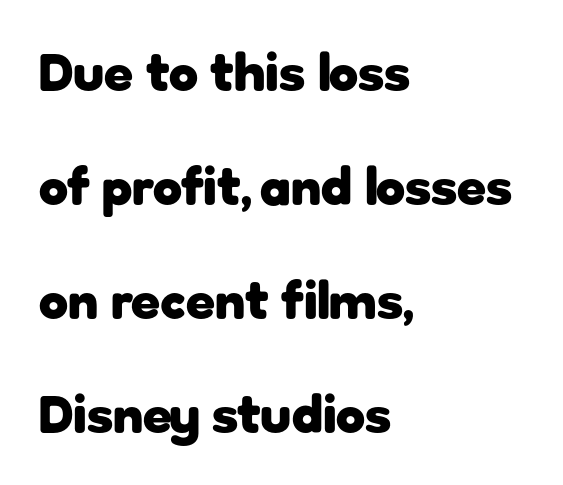
Q: Is the text bold? A: Yes.
Q: Is the text italic (slanted)? A: No, it is upright.
Q: Is the typeface a serif or a sans-serif typeface? A: Sans-serif.
Q: Is the text underlined? A: No.
Q: How is the paragraph aligned? A: Left-aligned.
Q: Is the spacing between letters normal or unusually wide? A: Normal.
Q: Is the spacing between lines tight, normal or loose? A: Loose.
Q: Width (condensed, normal, or wide)? A: Normal.
Q: Stroke contrast? A: Low.
Q: x-height? A: Medium.
Q: Monospaced? A: No.
